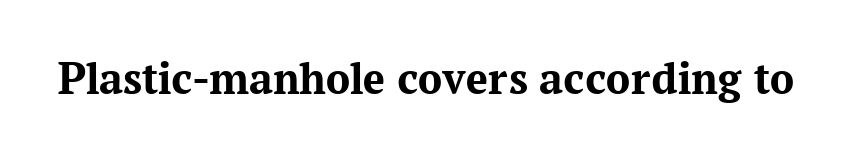
The image shows 48 px bold serif type, upright; set normal letter spacing, not underlined; medium stroke contrast and a medium x-height.
